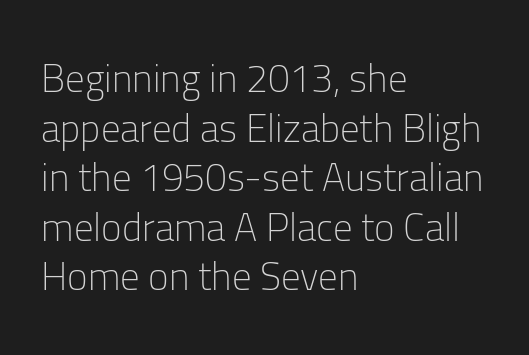
Typeset ragged right — the left edge is the straight one. Each row of text sits above clean, open space. The weight tops out at a normal text grade. Nobody touched the tracking dial on this one. This sample keeps an unexceptional amount of space between lines.
